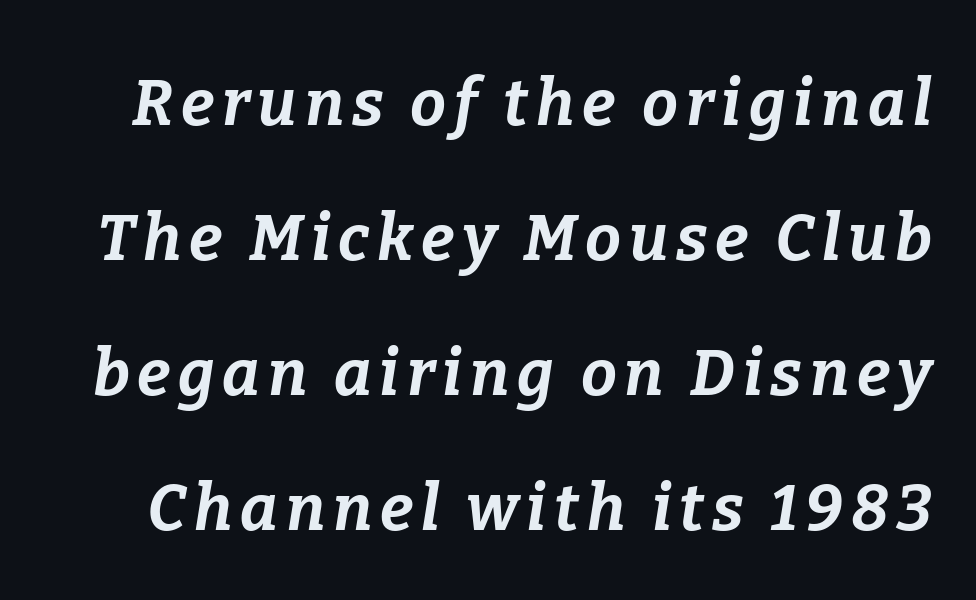
The image shows 64 px bold type, italic (leaning right); set loose line spacing (2.11x), not underlined; low stroke contrast and a medium x-height.
